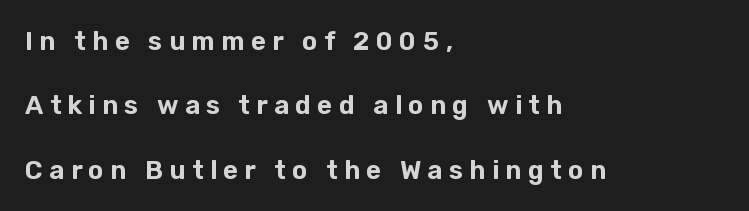
Q: Is the text italic (slanted)? A: No, it is upright.
Q: Is the text underlined? A: No.
Q: How is the paragraph aligned? A: Left-aligned.
Q: Is the spacing between letters normal or unusually wide? A: Unusually wide.
Q: Is the spacing between lines tight, normal or loose? A: Loose.
